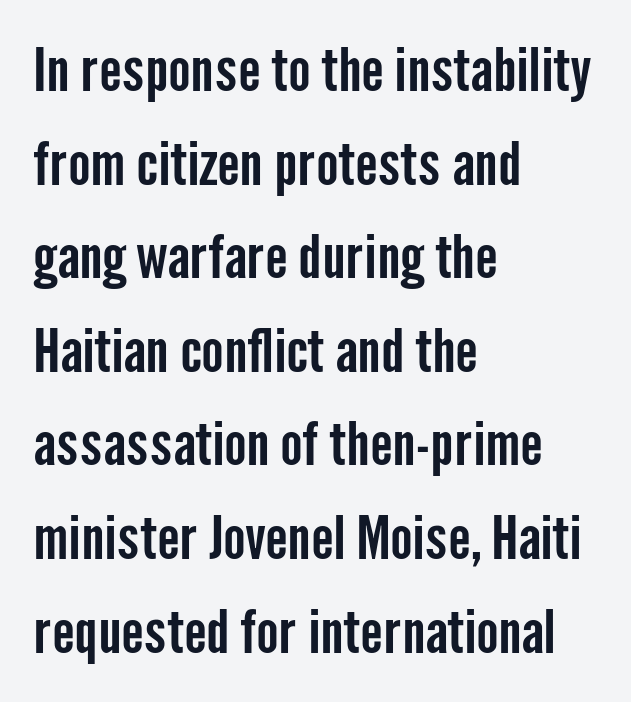
The image shows 60 px condensed sans-serif type, upright; set left-aligned, normal line spacing (1.56x), normal letter spacing, not underlined; low stroke contrast and a medium x-height.
